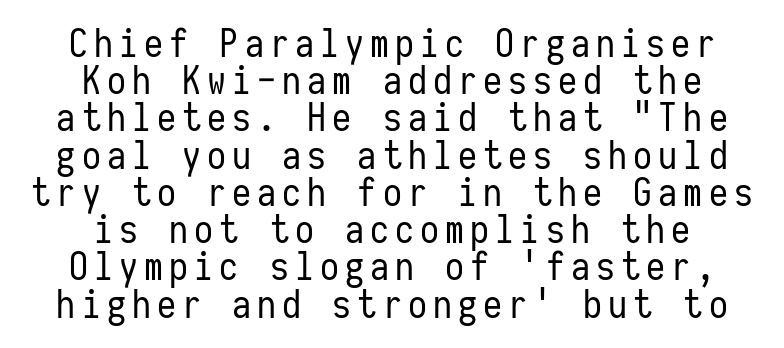
The image shows 38 px regular-weight, condensed sans-serif type, upright, monospaced; set centered, tight line spacing (0.98x), not underlined; low stroke contrast and a medium x-height.
